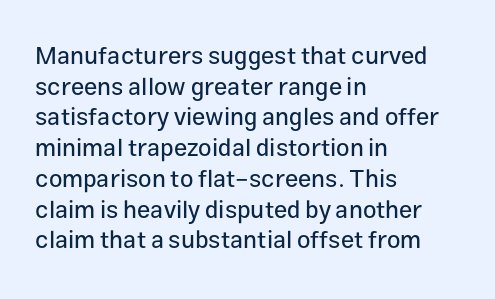
These lines stack with their left ends in a neat column. This sample uses plain, unmodified letter spacing. Rows of type keep a routine distance in the vertical direction. The glyphs are unaccompanied by any horizontal stroke below them. Vertical strokes here are truly vertical.
